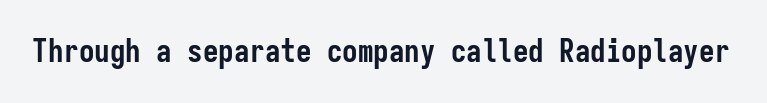
{"serif": "no", "italic": "no", "bold": "yes", "weight": "semibold", "width": "condensed", "stroke_contrast": "low", "x_height": "medium", "monospaced": "yes", "underline": "no", "letter_spacing": "normal", "letter_spacing_em": 0.0, "glyph_px": 31}
